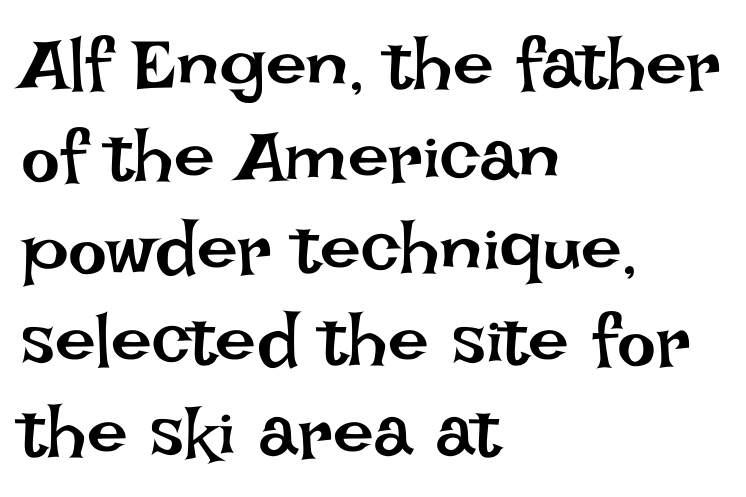
The image shows 73 px regular-weight type, upright; set left-aligned, normal line spacing (1.26x), normal letter spacing, not underlined; low stroke contrast and a large x-height.
